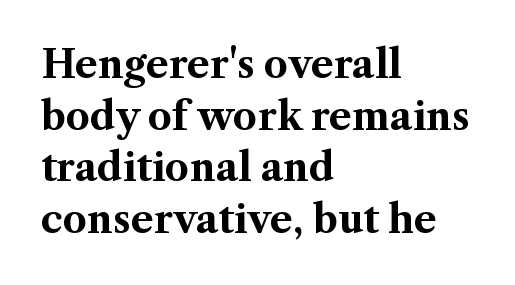
Q: Is the text bold? A: Yes.
Q: Is the text italic (slanted)? A: No, it is upright.
Q: Is the typeface a serif or a sans-serif typeface? A: Serif.
Q: Is the text underlined? A: No.
Q: How is the paragraph aligned? A: Left-aligned.
Q: Is the spacing between letters normal or unusually wide? A: Normal.
Q: Is the spacing between lines tight, normal or loose? A: Normal.
Q: Width (condensed, normal, or wide)? A: Normal.
Q: Stroke contrast? A: Medium.
Q: x-height? A: Medium.
Q: Monospaced? A: No.
